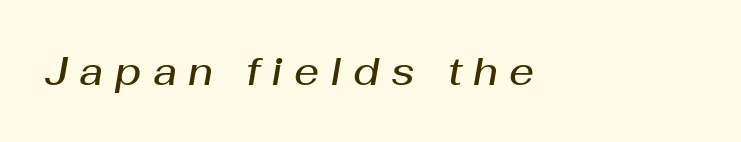
{"italic": "yes", "lean": "right", "slant_degrees": 10, "bold": "semi", "weight": "semibold", "width": "normal", "stroke_contrast": "medium", "x_height": "medium", "monospaced": "no", "underline": "no", "letter_spacing": "wide", "letter_spacing_em": 0.29, "glyph_px": 39}
